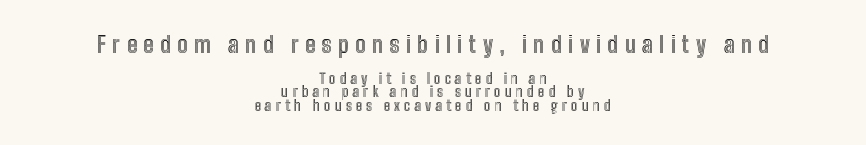
Honestly, there is no underline to notice here at all. A typesetter would mark this as roman, not italic. Where is the straight margin? There isn't one; the lines are centered. In this sample the first text group is rendered at the bigger scale. Whoever set this chose condensed vertical rhythm over breathing room. This sample uses expanded letter spacing, leaving extra air between glyphs.
